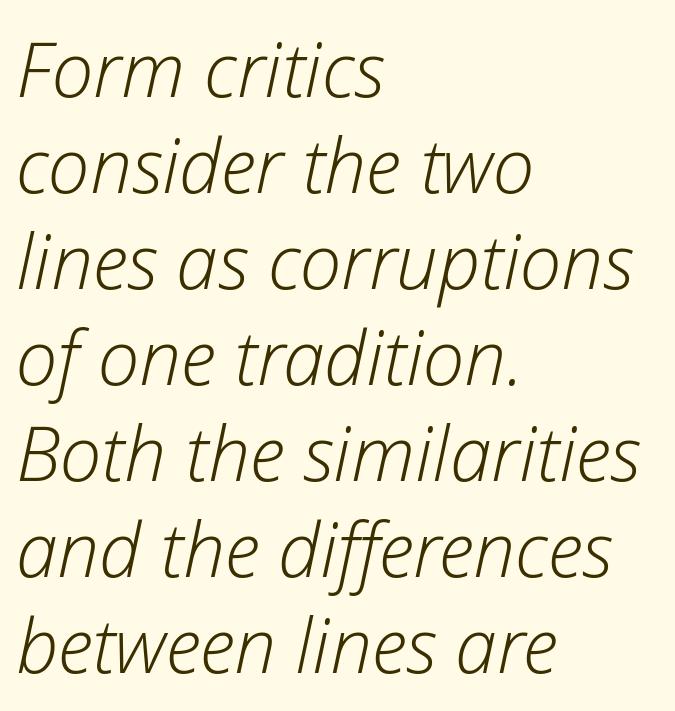
The image shows 75 px light type, italic (leaning right); set left-aligned, normal line spacing (1.28x), normal letter spacing, not underlined; low stroke contrast and a medium x-height.
